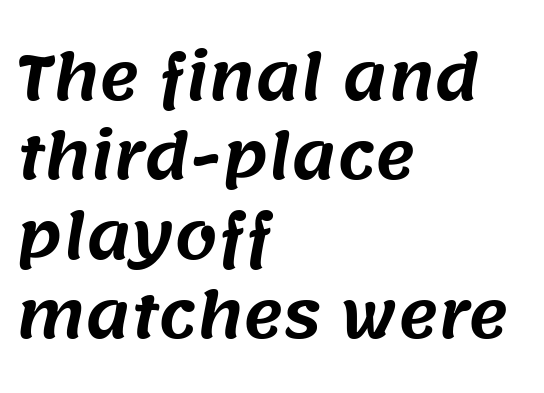
Looks like regular typesetting: each glyph gets only the width it needs. The type is set solid horizontally, with unmodified tracking. Nothing sits at the stroke ends, so this counts as sans-serif. Only glyphs here, with clear space below each row. The block of text has a typical density, with ordinary space between rows.
